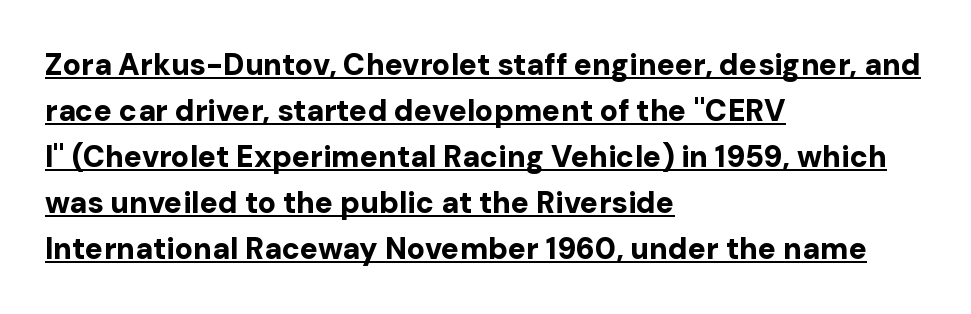
The image shows 30 px bold sans-serif type, upright; set left-aligned, normal line spacing (1.53x), normal letter spacing, underlined; low stroke contrast and a medium x-height.
